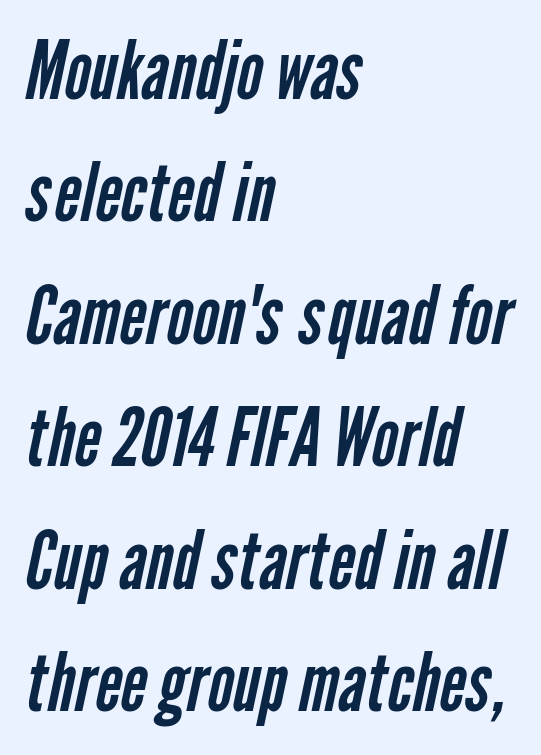
Q: Is the text bold? A: No.
Q: Is the typeface a serif or a sans-serif typeface? A: Sans-serif.
Q: Is the text underlined? A: No.
Q: How is the paragraph aligned? A: Left-aligned.
Q: Is the spacing between letters normal or unusually wide? A: Normal.
Q: Is the spacing between lines tight, normal or loose? A: Normal.
Q: Width (condensed, normal, or wide)? A: Condensed.
Q: Stroke contrast? A: Low.
Q: x-height? A: Medium.
Q: Monospaced? A: No.
